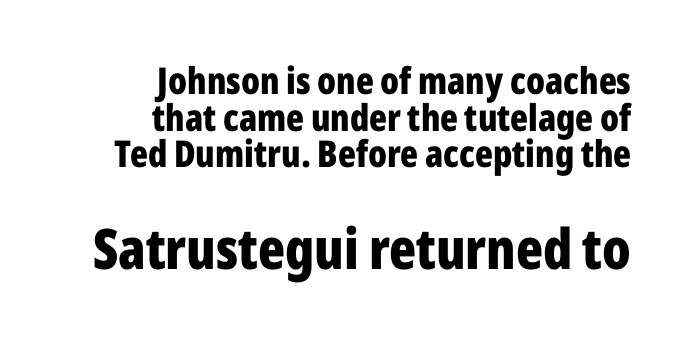
The lettering holds an erect, upright posture throughout. How would I describe the line gaps? Narrow and economical. The designer gave the closing block more size than the opening block. Glance below the letters and you will spot only blank space.
